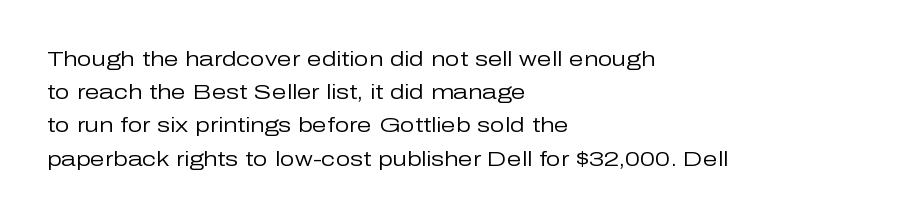
The image shows 21 px text type, upright; set left-aligned, normal line spacing (1.58x), normal letter spacing, not underlined.
